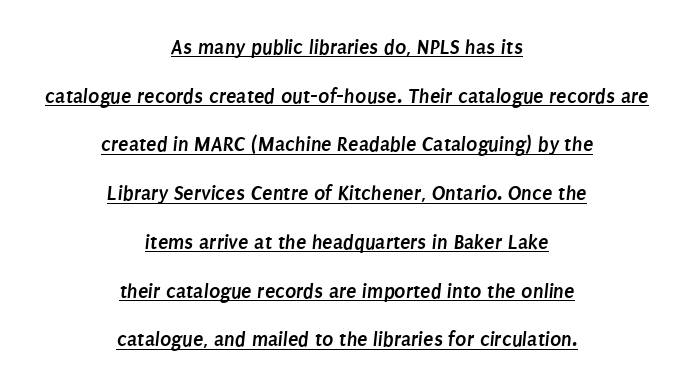
Q: Is the text bold? A: Yes.
Q: Is the text underlined? A: Yes.
Q: How is the paragraph aligned? A: Centered.
Q: Is the spacing between letters normal or unusually wide? A: Normal.
Q: Is the spacing between lines tight, normal or loose? A: Loose.
